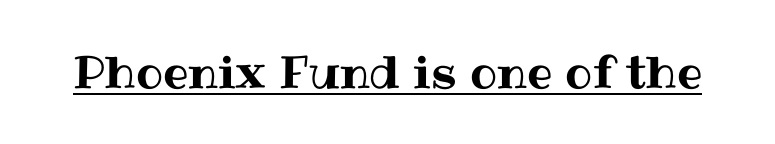
Q: Is the text italic (slanted)? A: No, it is upright.
Q: Is the text underlined? A: Yes.
Q: Is the spacing between letters normal or unusually wide? A: Normal.
Q: Width (condensed, normal, or wide)? A: Normal.
Q: Stroke contrast? A: Medium.
Q: x-height? A: Medium.
Q: Monospaced? A: No.
